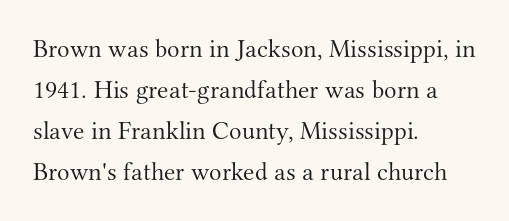
Q: Is the text bold? A: No.
Q: Is the text italic (slanted)? A: No, it is upright.
Q: Is the text underlined? A: No.
Q: How is the paragraph aligned? A: Left-aligned.
Q: Is the spacing between letters normal or unusually wide? A: Normal.
Q: Is the spacing between lines tight, normal or loose? A: Normal.
